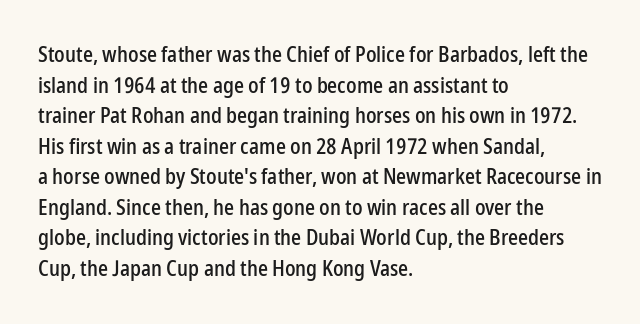
If you drew a line through each stem, it would be perfectly vertical. Honestly, the letter spacing is just normal — you wouldn't notice it. The words here are not underlined. Notice how the passage keeps a crisp vertical edge on the left only. Interline gaps are of average width in this sample.
